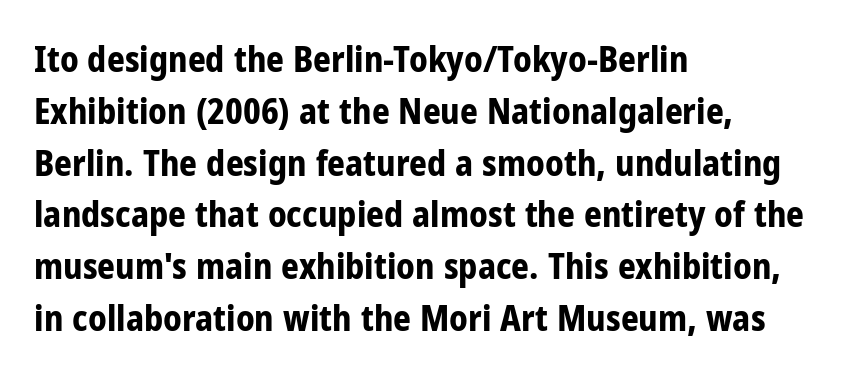
{"serif": "no", "italic": "no", "bold": "yes", "weight": "bold", "width": "condensed", "stroke_contrast": "low", "x_height": "medium", "monospaced": "no", "underline": "no", "align": "left", "line_spacing": "normal", "line_spacing_ratio": 1.48, "letter_spacing": "normal", "letter_spacing_em": 0.0, "glyph_px": 35}
